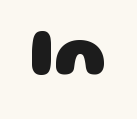
The image shows 71 px heavy, wide sans-serif type; set normal letter spacing, not underlined; low stroke contrast and a large x-height.
